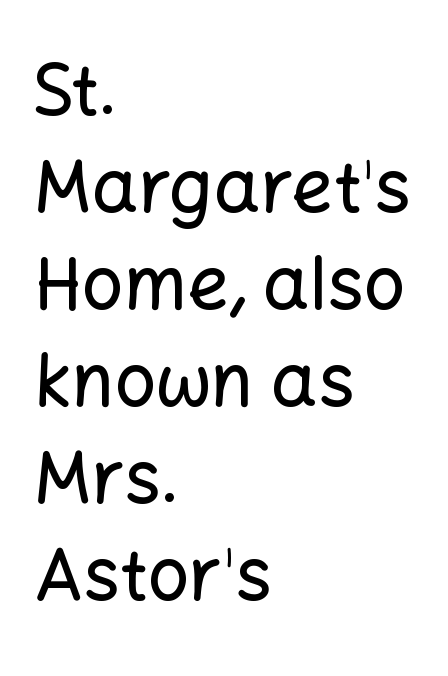
Leading matches the norm, producing a regular column. Which margin do the lines hug? The left one — the right edge is uneven. Unlike a traditional serif, this face leaves its strokes unadorned. Caption: standard tracking, unaltered. No word sits above an underline.
